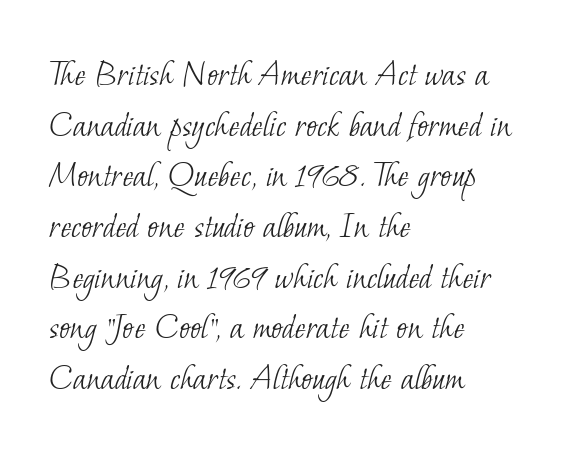
Q: Is the text bold? A: No.
Q: Is the typeface a serif or a sans-serif typeface? A: Serif.
Q: Is the text underlined? A: No.
Q: How is the paragraph aligned? A: Left-aligned.
Q: Is the spacing between letters normal or unusually wide? A: Normal.
Q: Is the spacing between lines tight, normal or loose? A: Normal.
Q: Width (condensed, normal, or wide)? A: Normal.
Q: Stroke contrast? A: Low.
Q: x-height? A: Small.
Q: Monospaced? A: No.
